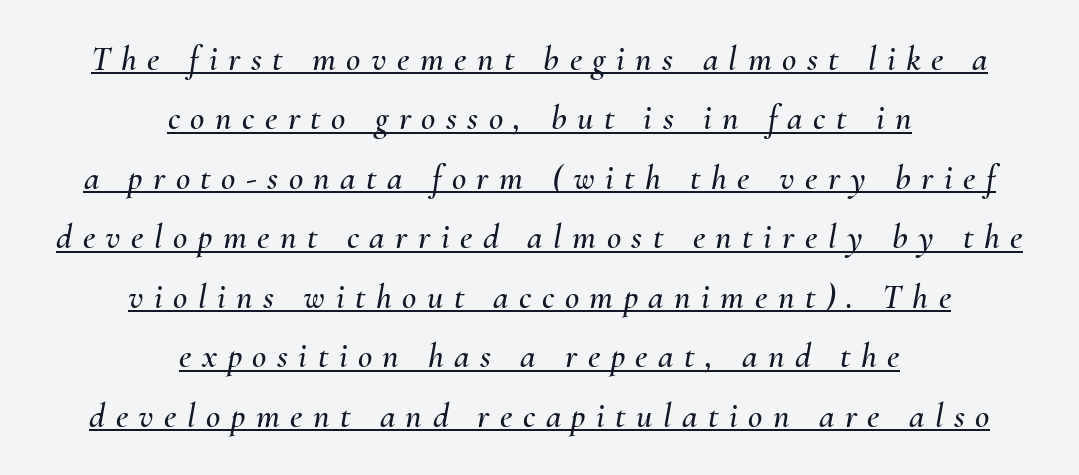
{"italic": "yes", "lean": "right", "slant_degrees": 10, "width": "normal", "stroke_contrast": "medium", "x_height": "small", "monospaced": "no", "underline": "yes", "align": "center", "line_spacing": "normal", "line_spacing_ratio": 1.7, "letter_spacing": "wide", "letter_spacing_em": 0.3, "glyph_px": 35}
